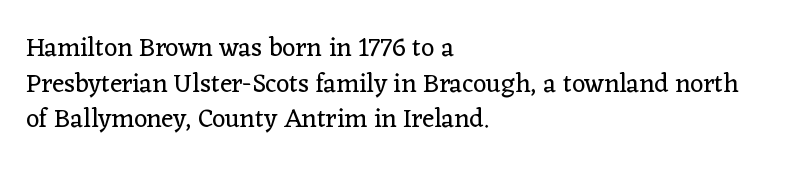
{"italic": "no", "bold": "no", "underline": "no", "align": "left", "line_spacing": "normal", "line_spacing_ratio": 1.37, "letter_spacing": "normal", "letter_spacing_em": 0.0, "glyph_px": 26}
